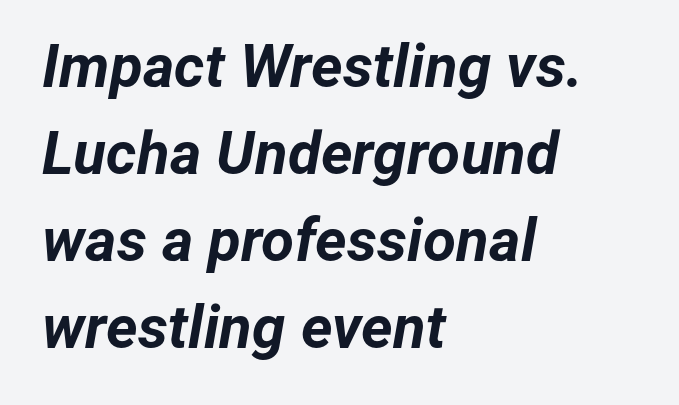
The image shows 60 px bold type, italic (leaning right); set left-aligned, normal line spacing (1.45x), normal letter spacing, not underlined; low stroke contrast and a medium x-height.
